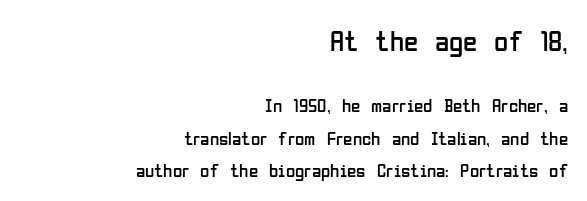
The image shows 29 px regular-weight, condensed sans-serif type, upright; set right-aligned, normal line spacing (1.7x), normal letter spacing, not underlined; the first (top) block is 1.53x larger; low stroke contrast and a medium x-height.
